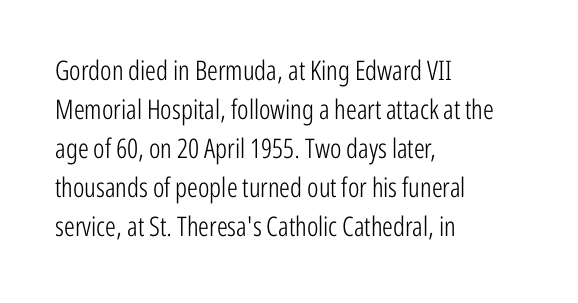
The image shows 27 px text type, upright; set left-aligned, normal line spacing (1.44x), normal letter spacing, not underlined.
